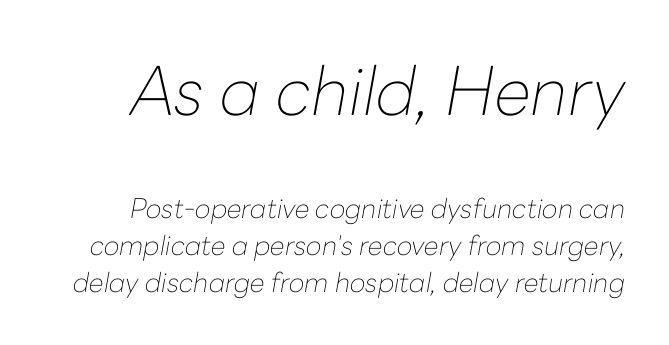
Q: Is the text bold? A: No.
Q: Is the text italic (slanted)? A: Yes, it leans right by about 10 degrees.
Q: Is the text underlined? A: No.
Q: Is the spacing between letters normal or unusually wide? A: Normal.
Q: Is the spacing between lines tight, normal or loose? A: Normal.
Q: Which block of text is set in a larger size, the first (top) or the second (bottom)? A: The first (top) one.
Q: Width (condensed, normal, or wide)? A: Normal.
Q: Stroke contrast? A: Low.
Q: x-height? A: Medium.
Q: Monospaced? A: No.
